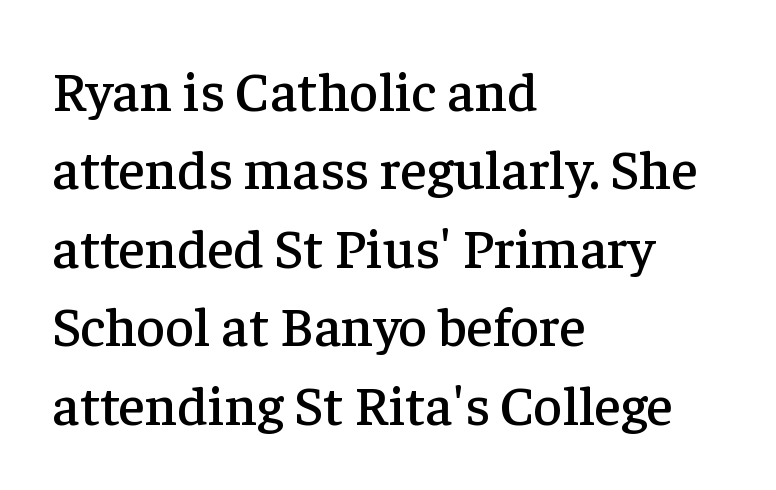
Q: Is the text italic (slanted)? A: No, it is upright.
Q: Is the typeface a serif or a sans-serif typeface? A: Serif.
Q: Is the text underlined? A: No.
Q: How is the paragraph aligned? A: Left-aligned.
Q: Is the spacing between letters normal or unusually wide? A: Normal.
Q: Is the spacing between lines tight, normal or loose? A: Normal.
Q: Width (condensed, normal, or wide)? A: Normal.
Q: Stroke contrast? A: Low.
Q: x-height? A: Medium.
Q: Monospaced? A: No.
